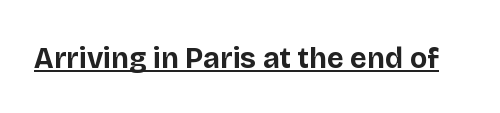
Q: Is the text bold? A: Yes.
Q: Is the text italic (slanted)? A: No, it is upright.
Q: Is the typeface a serif or a sans-serif typeface? A: Sans-serif.
Q: Is the text underlined? A: Yes.
Q: Is the spacing between letters normal or unusually wide? A: Normal.
Q: Width (condensed, normal, or wide)? A: Normal.
Q: Stroke contrast? A: Low.
Q: x-height? A: Large.
Q: Monospaced? A: No.
